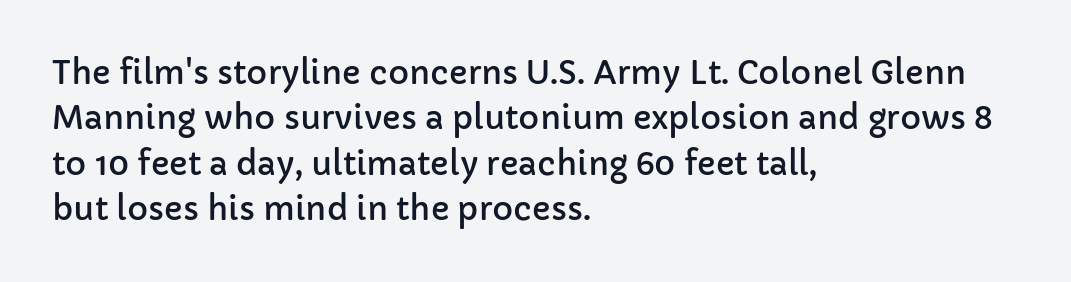
Q: Is the text italic (slanted)? A: No, it is upright.
Q: Is the typeface a serif or a sans-serif typeface? A: Sans-serif.
Q: Is the text underlined? A: No.
Q: How is the paragraph aligned? A: Left-aligned.
Q: Is the spacing between letters normal or unusually wide? A: Normal.
Q: Is the spacing between lines tight, normal or loose? A: Normal.
Q: Width (condensed, normal, or wide)? A: Normal.
Q: Stroke contrast? A: Low.
Q: x-height? A: Medium.
Q: Monospaced? A: No.
